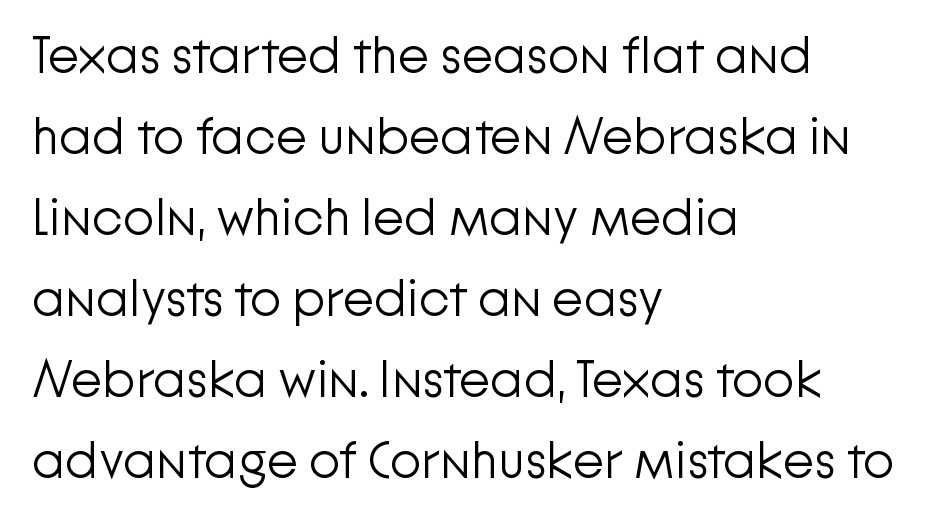
This sample is left-justified, so line endings fall wherever the words run out. Vertical stems look standard width or narrower in stroke. These lines are rendered in a variable-pitch font. Students, note that the glyphs here touch the page at normal intervals.
